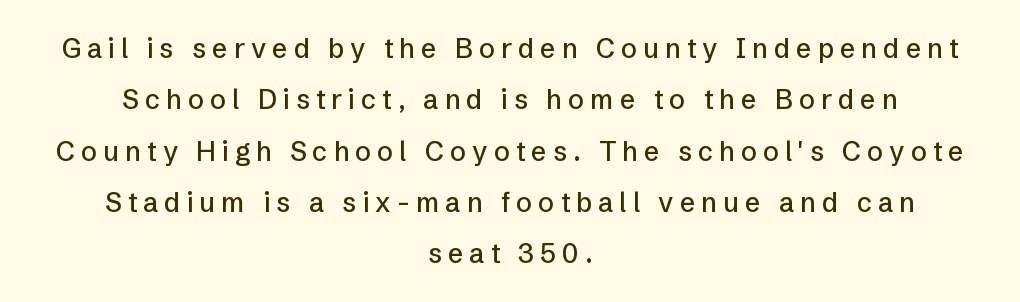
{"italic": "no", "underline": "no", "align": "center", "line_spacing": "loose", "line_spacing_ratio": 1.9, "letter_spacing": "wide", "letter_spacing_em": 0.22, "glyph_px": 27}
